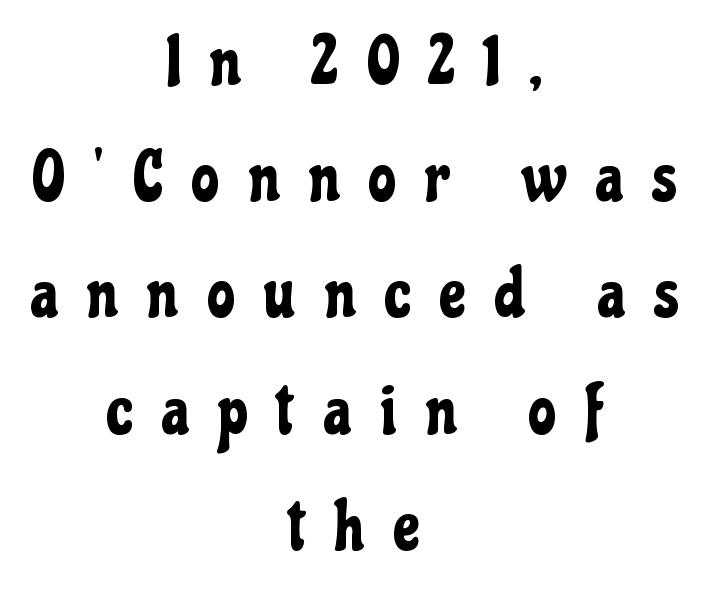
{"serif": "no", "italic": "no", "width": "condensed", "stroke_contrast": "low", "x_height": "medium", "monospaced": "no", "underline": "no", "align": "center", "line_spacing": "normal", "line_spacing_ratio": 1.66, "letter_spacing": "wide", "letter_spacing_em": 0.42, "glyph_px": 70}
